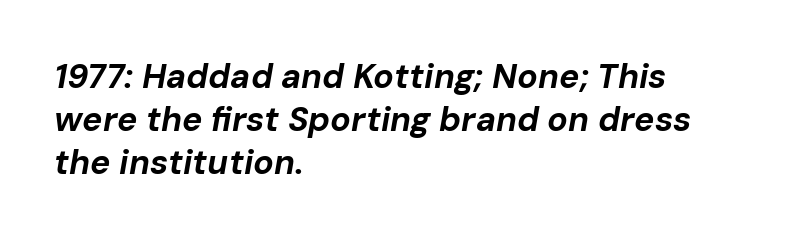
Q: Is the text bold? A: Yes.
Q: Is the text italic (slanted)? A: Yes, it leans right by about 10 degrees.
Q: Is the text underlined? A: No.
Q: How is the paragraph aligned? A: Left-aligned.
Q: Is the spacing between letters normal or unusually wide? A: Normal.
Q: Is the spacing between lines tight, normal or loose? A: Normal.
Q: Width (condensed, normal, or wide)? A: Normal.
Q: Stroke contrast? A: Low.
Q: x-height? A: Medium.
Q: Monospaced? A: No.
